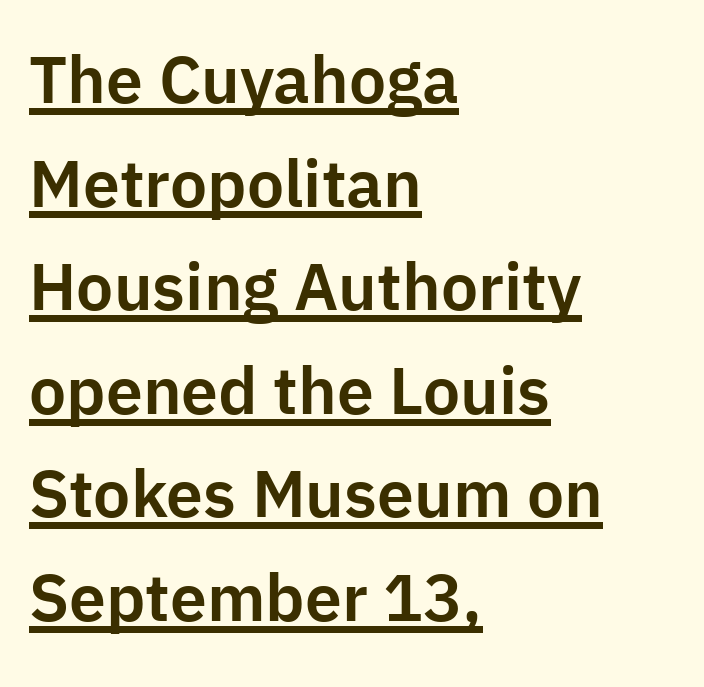
Q: Is the text italic (slanted)? A: No, it is upright.
Q: Is the typeface a serif or a sans-serif typeface? A: Sans-serif.
Q: Is the text underlined? A: Yes.
Q: How is the paragraph aligned? A: Left-aligned.
Q: Is the spacing between letters normal or unusually wide? A: Normal.
Q: Is the spacing between lines tight, normal or loose? A: Normal.
Q: Width (condensed, normal, or wide)? A: Normal.
Q: Stroke contrast? A: Low.
Q: x-height? A: Medium.
Q: Monospaced? A: No.
